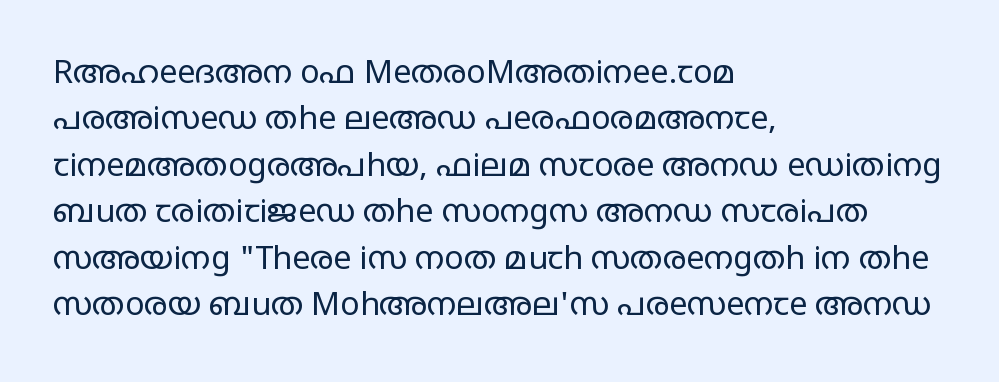
These lines sit exactly where default settings would place them. What kind of face is this? One without serifs — a sans. You could not count columns in this text — the font is proportionally spaced. The space directly below the letters is spotless. Every row of glyphs begins at an identical x-position on the left. Tall strokes in this sample are plumb rather than angled.
